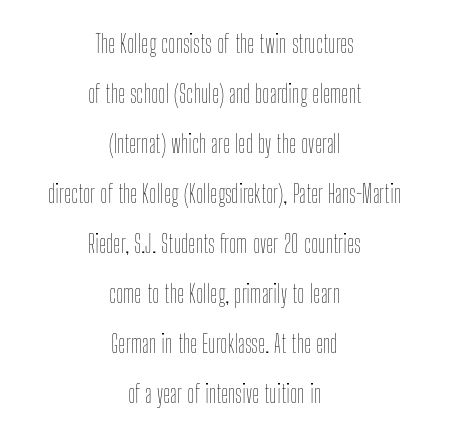
The image shows 25 px text type, upright; set centered, loose line spacing (2.0x), normal letter spacing, not underlined.
